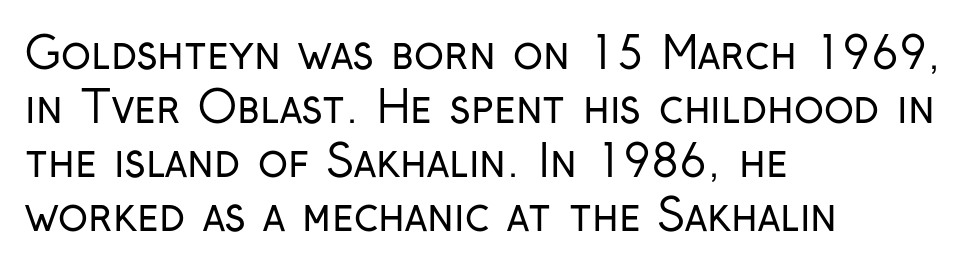
Ascenders rise straight up at ninety degrees. Proportional: the letters do not fall into vertical columns. Between one letter and the next there's only the usual sliver of space. No feet cap the strokes, marking this as sans-serif type. Teacher's note: observe the even left margin — that is flush-left alignment. The cut favours lightness, reaching ordinary text weight at its darkest.
